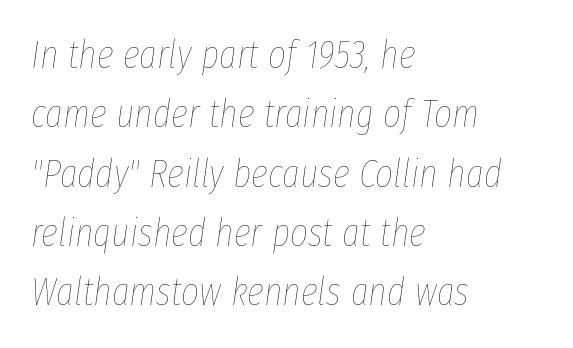
The image shows 39 px thin, condensed type, italic (leaning right); set left-aligned, normal line spacing (1.52x), normal letter spacing, not underlined; low stroke contrast and a medium x-height.
